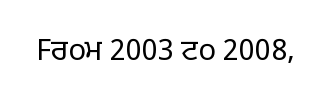
The image shows 29 px light sans-serif type, upright; set normal letter spacing, not underlined; low stroke contrast and a large x-height.
